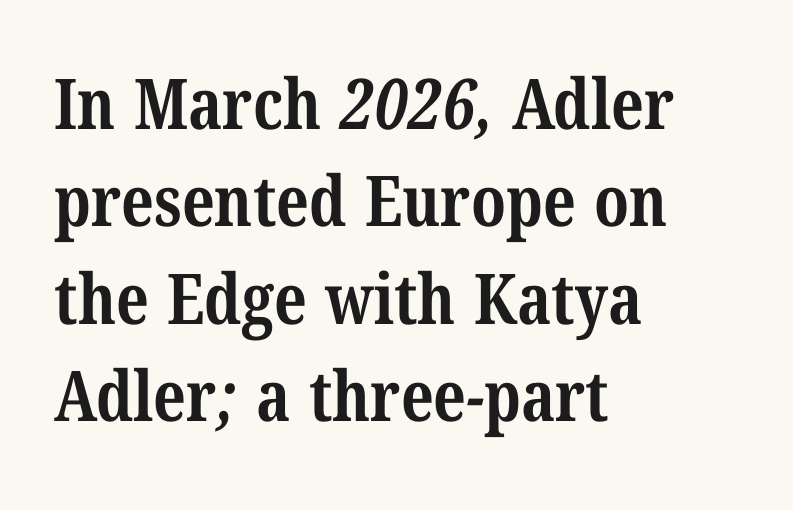
The image shows 70 px bold, condensed serif type; set left-aligned, normal line spacing (1.39x), normal letter spacing, not underlined; medium stroke contrast and a medium x-height.
